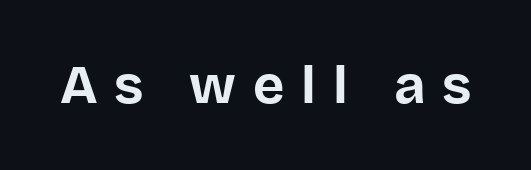
Q: Is the text bold? A: Yes.
Q: Is the text italic (slanted)? A: No, it is upright.
Q: Is the typeface a serif or a sans-serif typeface? A: Sans-serif.
Q: Is the text underlined? A: No.
Q: Is the spacing between letters normal or unusually wide? A: Unusually wide.
Q: Width (condensed, normal, or wide)? A: Normal.
Q: Stroke contrast? A: Low.
Q: x-height? A: Large.
Q: Monospaced? A: No.
